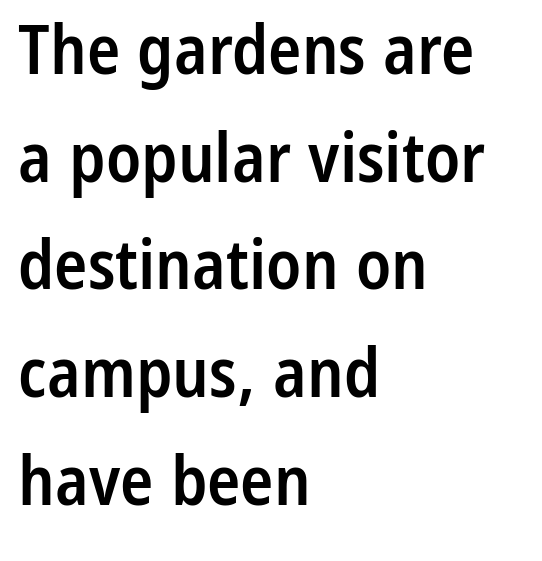
The gaps between neighbouring characters are ordinary and unremarkable. The ragged edge is on the right, which tells us the setting is flush left. A somewhat darkened texture: the type is semibold rather than bold. Quick note: not italic, upright. This rendering features lettering with no underline.
